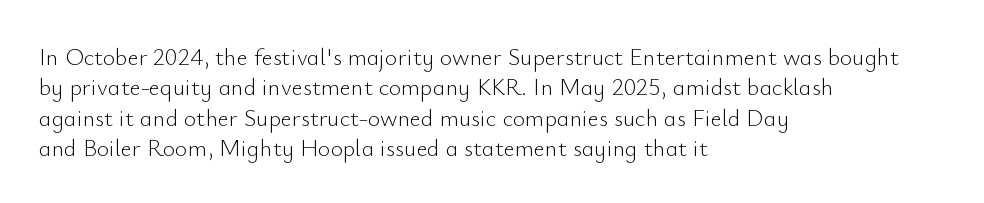
{"italic": "no", "bold": "no", "underline": "no", "align": "left", "line_spacing": "normal", "line_spacing_ratio": 1.27, "letter_spacing": "normal", "letter_spacing_em": 0.0, "glyph_px": 24}
